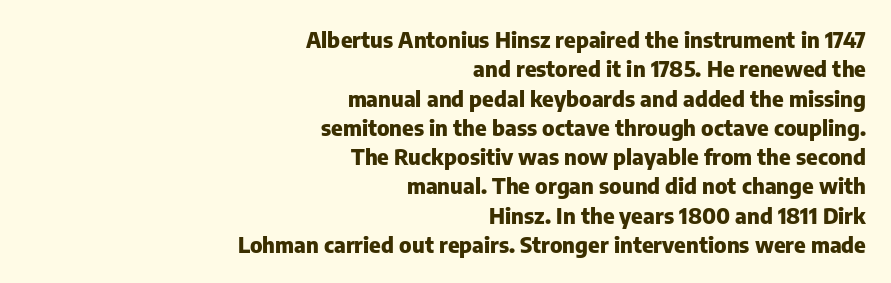
The image shows 22 px bold type, upright; set right-aligned, normal line spacing (1.33x), normal letter spacing, not underlined.
